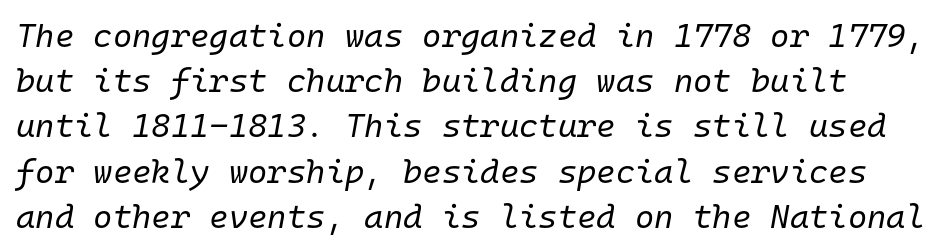
Counters stay open thanks to moderate or lighter strokes. The line texture is even and compact thanks to regular tracking. The letters march in equal steps, a hallmark of fixed-pitch type. Lines of text with bare space underneath. Vertically, the passage feels balanced, rows spaced as you'd expect.
